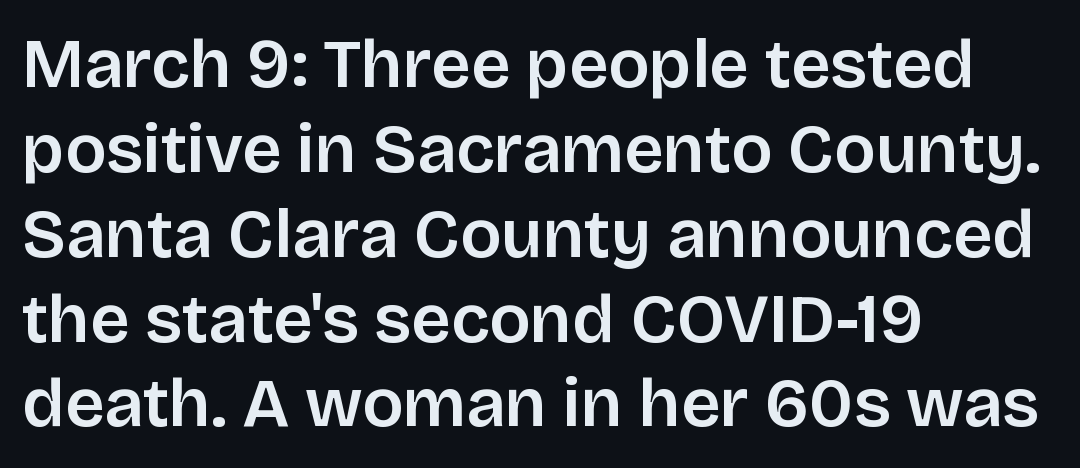
This rendering uses left alignment, leaving the right contour irregular. The sample has been set in demibold, a notch under bold. Do the letters lean? They stand straight. The rendering keeps characters at their native spacing. The letters advance in unequal steps, a hallmark of proportional type.
